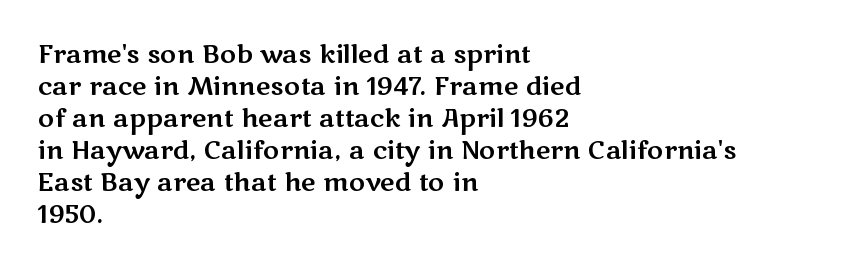
Q: Is the text italic (slanted)? A: No, it is upright.
Q: Is the text underlined? A: No.
Q: How is the paragraph aligned? A: Left-aligned.
Q: Is the spacing between letters normal or unusually wide? A: Normal.
Q: Is the spacing between lines tight, normal or loose? A: Normal.
